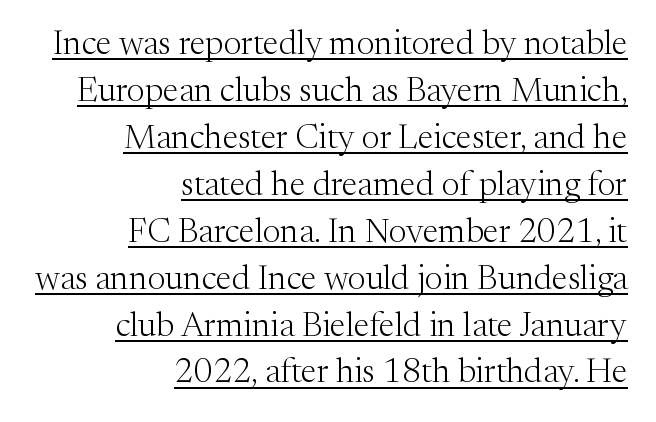
Q: Is the text bold? A: No.
Q: Is the text italic (slanted)? A: No, it is upright.
Q: Is the typeface a serif or a sans-serif typeface? A: Serif.
Q: Is the text underlined? A: Yes.
Q: How is the paragraph aligned? A: Right-aligned.
Q: Is the spacing between letters normal or unusually wide? A: Normal.
Q: Is the spacing between lines tight, normal or loose? A: Normal.
Q: Width (condensed, normal, or wide)? A: Normal.
Q: Stroke contrast? A: Medium.
Q: x-height? A: Medium.
Q: Monospaced? A: No.
